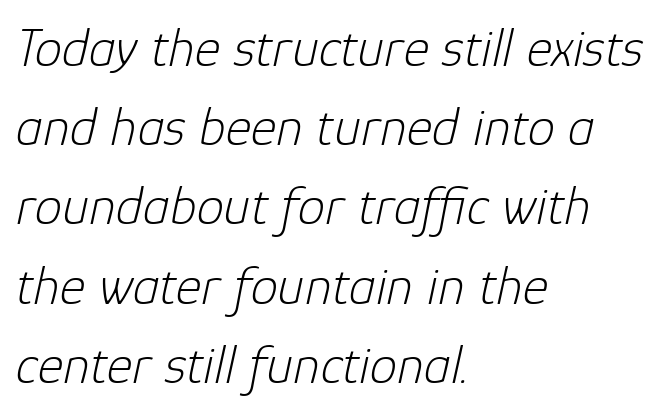
{"italic": "yes", "lean": "right", "slant_degrees": 12, "bold": "no", "weight": "light", "width": "normal", "stroke_contrast": "low", "x_height": "medium", "monospaced": "no", "underline": "no", "align": "left", "line_spacing": "normal", "line_spacing_ratio": 1.44, "letter_spacing": "normal", "letter_spacing_em": 0.0, "glyph_px": 55}
